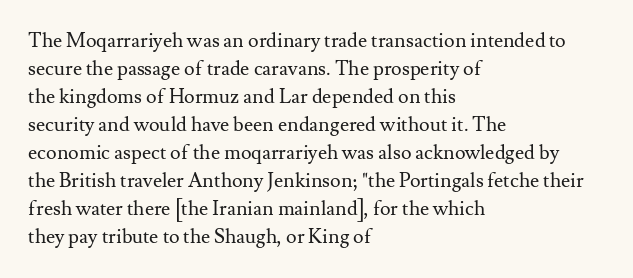
A roman cut, with each character standing at attention. Compared with a centered layout, this one pins lines to the left instead. Evenly set lines give the paragraph a standard silhouette. Heft: none added — not bold. The baseline area is clear.
